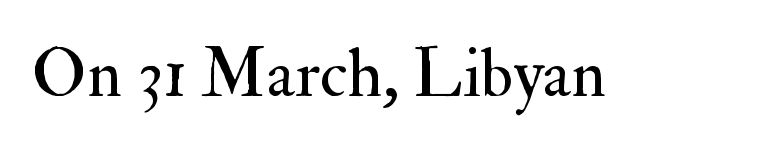
Q: Is the text bold? A: No.
Q: Is the text italic (slanted)? A: No, it is upright.
Q: Is the typeface a serif or a sans-serif typeface? A: Serif.
Q: Is the text underlined? A: No.
Q: Is the spacing between letters normal or unusually wide? A: Normal.
Q: Width (condensed, normal, or wide)? A: Normal.
Q: Stroke contrast? A: Medium.
Q: x-height? A: Small.
Q: Monospaced? A: No.
